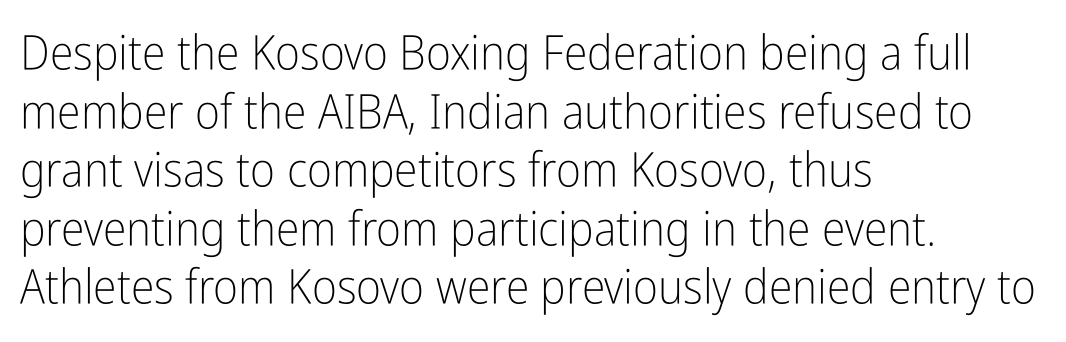
{"serif": "no", "italic": "no", "bold": "no", "weight": "light", "width": "condensed", "stroke_contrast": "low", "x_height": "medium", "monospaced": "no", "underline": "no", "align": "left", "line_spacing_ratio": 1.22, "letter_spacing": "normal", "letter_spacing_em": 0.0, "glyph_px": 48}
